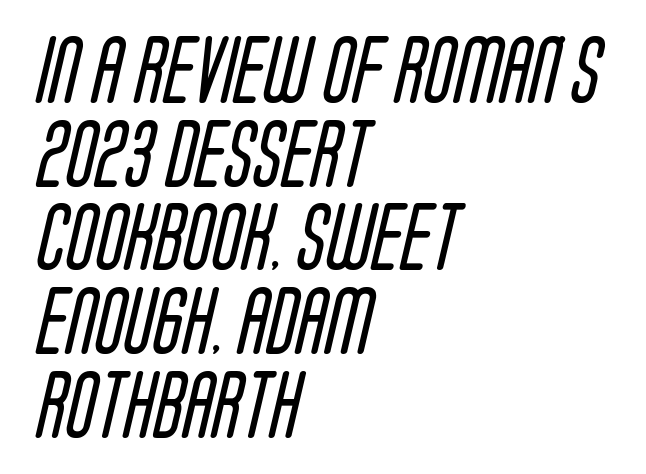
Q: Is the text bold? A: No.
Q: Is the typeface a serif or a sans-serif typeface? A: Sans-serif.
Q: Is the text underlined? A: No.
Q: How is the paragraph aligned? A: Left-aligned.
Q: Is the spacing between letters normal or unusually wide? A: Normal.
Q: Width (condensed, normal, or wide)? A: Condensed.
Q: Stroke contrast? A: Low.
Q: x-height? A: Large.
Q: Monospaced? A: No.
